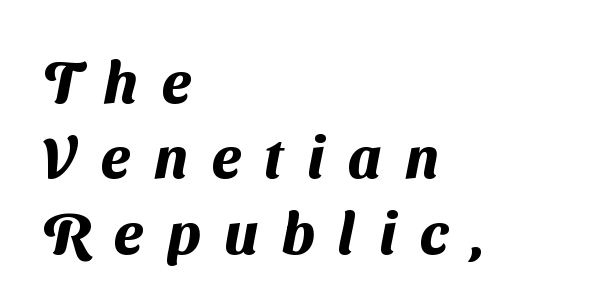
The paragraph shown leans on its left margin. What kind of face is this? One without serifs — a sans. Is this a fixed-width face? No — the glyphs have proportional, varying widths. Here the glyphs are tracked loosely, breaking word shapes into spaced letters.
